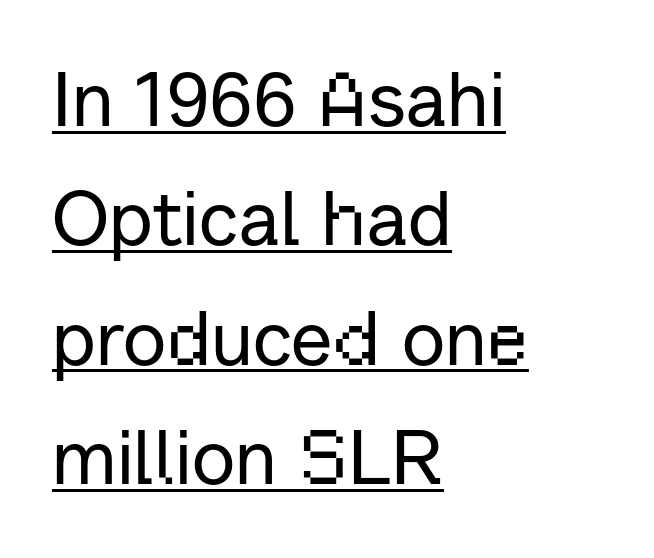
The image shows 76 px sans-serif type, upright; set left-aligned, normal line spacing (1.57x), normal letter spacing, underlined; low stroke contrast and a medium x-height.
